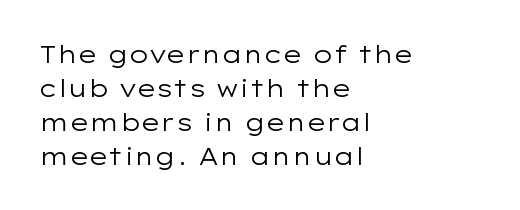
Decoration check: the copy has no underline. Teacher's note: observe the even left margin — that is flush-left alignment. Interline gaps are of average width in this sample. No chunkiness to these letters — they're not bold. These lines were composed using upright roman letters.
